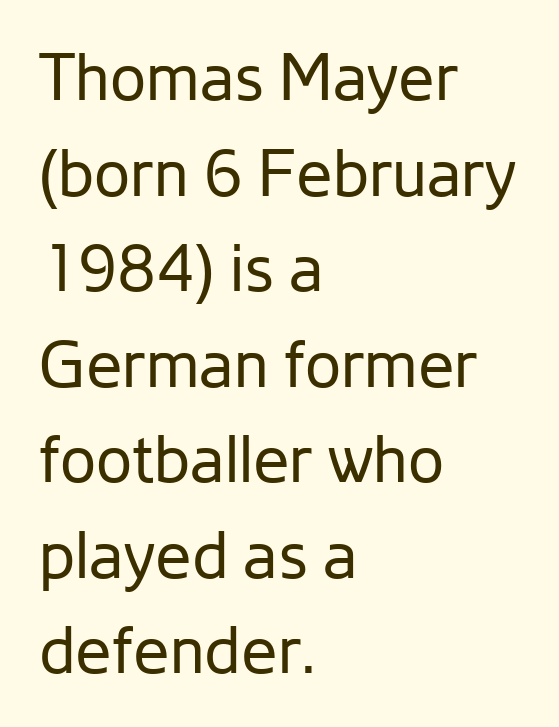
{"serif": "no", "italic": "no", "bold": "no", "weight": "regular", "width": "normal", "stroke_contrast": "low", "x_height": "medium", "monospaced": "no", "underline": "no", "align": "left", "line_spacing": "normal", "line_spacing_ratio": 1.47, "letter_spacing": "normal", "letter_spacing_em": 0.0, "glyph_px": 65}
